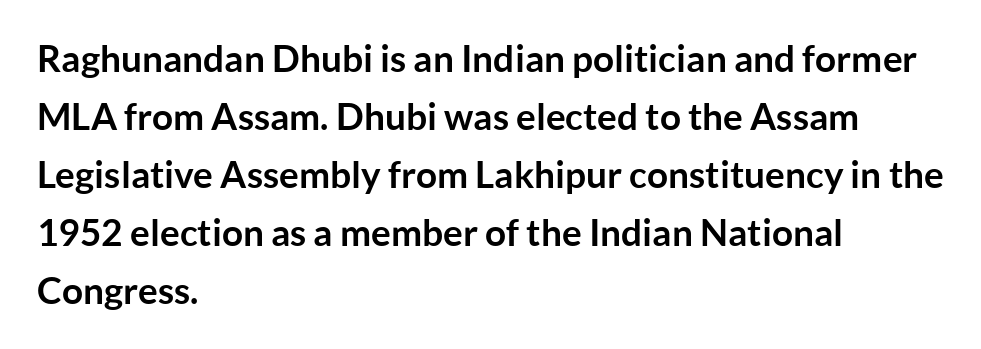
The axis of the letterforms is exactly vertical. This sample keeps an unexceptional amount of space between lines. Varying glyph widths throughout — classic text-font behaviour. The glyphs are unaccompanied by any horizontal stroke below them. Each word holds together tightly as a unit, with standard inter-letter gaps.
